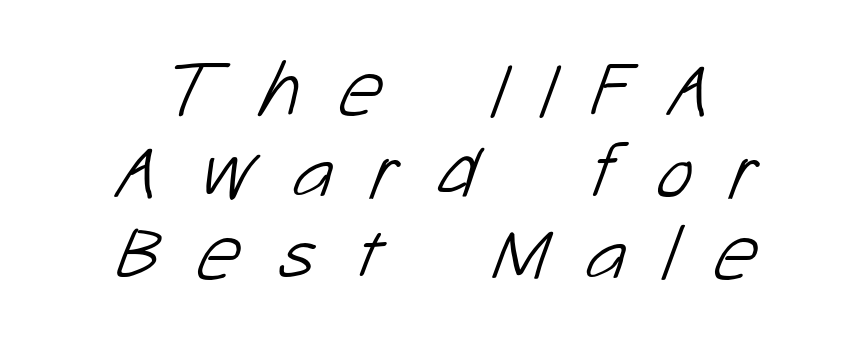
The image shows 78 px light sans-serif type; set centered, tight line spacing (1.05x), unusually wide letter spacing (+0.48 em), not underlined; low stroke contrast and a medium x-height.
